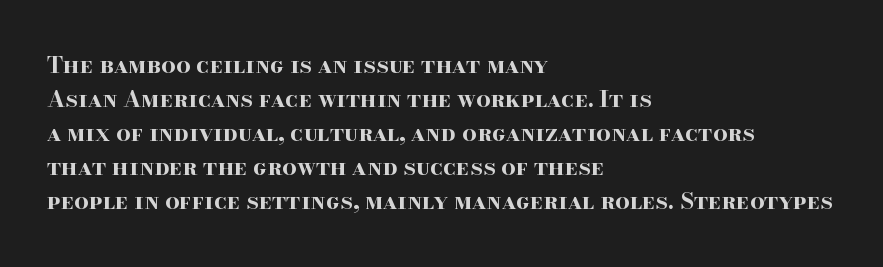
The strip under each line holds only bare page. How are the letters spaced? Ordinarily, with no added tracking. Line spacing here is normal. This rendering uses left alignment, leaving the right contour irregular. When letters stand straight like this, we call the style roman or upright. The rendering uses a bold face; every stroke is thick and dark.
